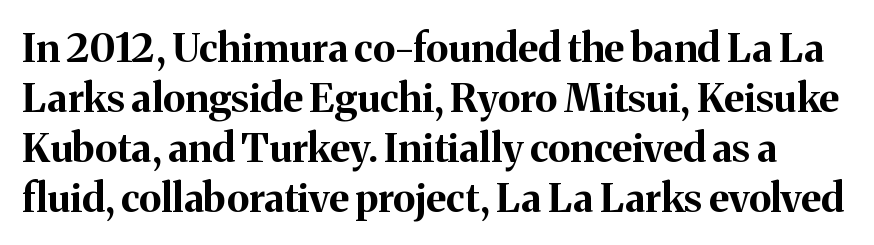
{"serif": "yes", "italic": "no", "bold": "yes", "weight": "bold", "width": "normal", "stroke_contrast": "medium", "x_height": "medium", "monospaced": "no", "underline": "no", "line_spacing": "normal", "line_spacing_ratio": 1.25, "letter_spacing": "normal", "letter_spacing_em": 0.0, "glyph_px": 40}
